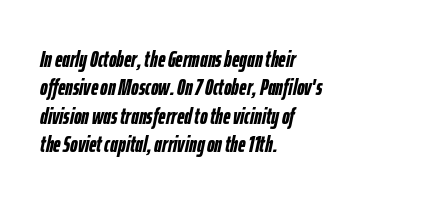
Q: Is the text bold? A: Yes.
Q: Is the text italic (slanted)? A: Yes, it leans right by about 12 degrees.
Q: Is the text underlined? A: No.
Q: How is the paragraph aligned? A: Left-aligned.
Q: Is the spacing between letters normal or unusually wide? A: Normal.
